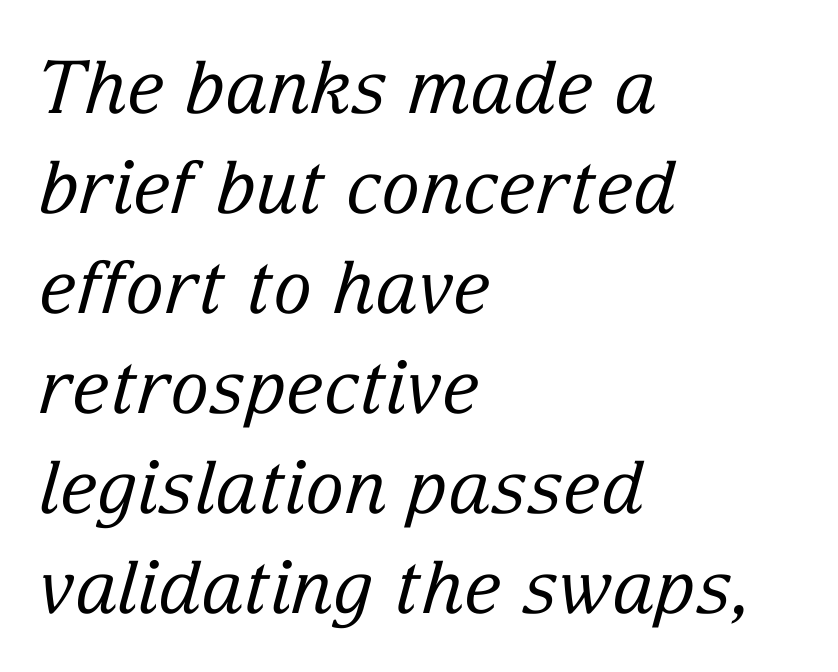
The image shows 73 px regular-weight serif type, italic (leaning right); set left-aligned, normal line spacing (1.37x), normal letter spacing, not underlined; low stroke contrast and a medium x-height.
